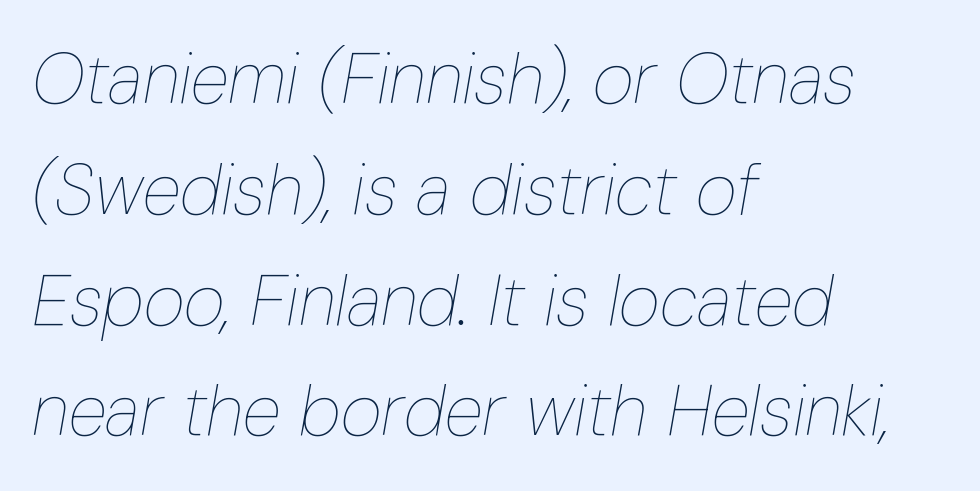
{"italic": "yes", "lean": "right", "slant_degrees": 10, "bold": "no", "weight": "thin", "width": "condensed", "stroke_contrast": "low", "x_height": "medium", "monospaced": "no", "underline": "no", "align": "left", "line_spacing": "normal", "line_spacing_ratio": 1.56, "letter_spacing": "normal", "letter_spacing_em": 0.0, "glyph_px": 71}
